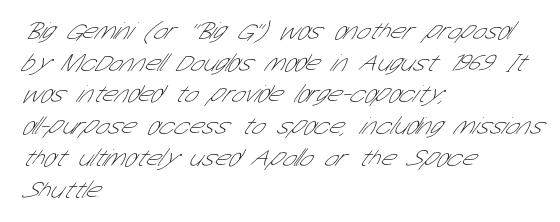
The image shows 25 px text type; set left-aligned, normal line spacing (1.27x), normal letter spacing, not underlined.
